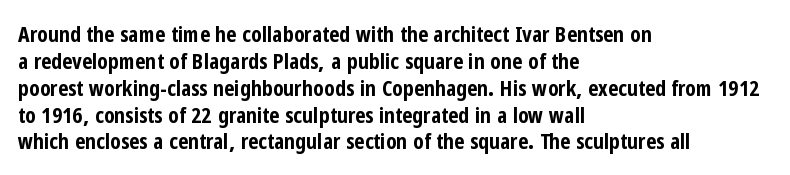
{"italic": "no", "bold": "yes", "underline": "no", "align": "left", "line_spacing_ratio": 1.22, "letter_spacing": "normal", "letter_spacing_em": 0.0, "glyph_px": 22}
